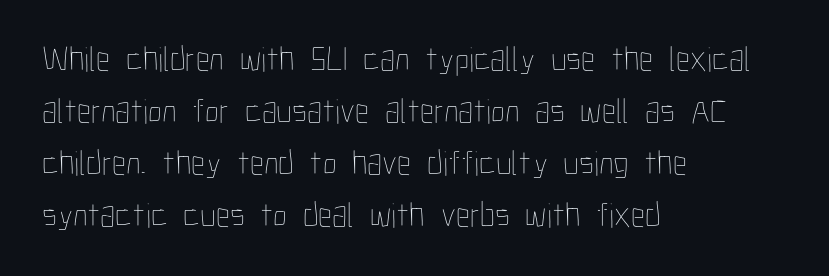
Q: Is the text bold? A: No.
Q: Is the text italic (slanted)? A: No, it is upright.
Q: Is the text underlined? A: No.
Q: How is the paragraph aligned? A: Left-aligned.
Q: Is the spacing between letters normal or unusually wide? A: Normal.
Q: Is the spacing between lines tight, normal or loose? A: Normal.
Q: Width (condensed, normal, or wide)? A: Condensed.
Q: Stroke contrast? A: Low.
Q: x-height? A: Medium.
Q: Monospaced? A: No.
